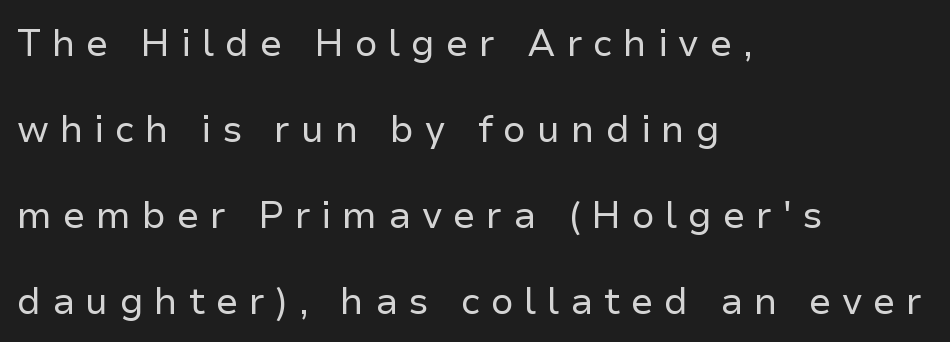
Q: Is the text bold? A: No.
Q: Is the text italic (slanted)? A: No, it is upright.
Q: Is the typeface a serif or a sans-serif typeface? A: Sans-serif.
Q: Is the text underlined? A: No.
Q: How is the paragraph aligned? A: Left-aligned.
Q: Is the spacing between letters normal or unusually wide? A: Unusually wide.
Q: Is the spacing between lines tight, normal or loose? A: Loose.
Q: Width (condensed, normal, or wide)? A: Normal.
Q: Stroke contrast? A: Low.
Q: x-height? A: Medium.
Q: Monospaced? A: No.
